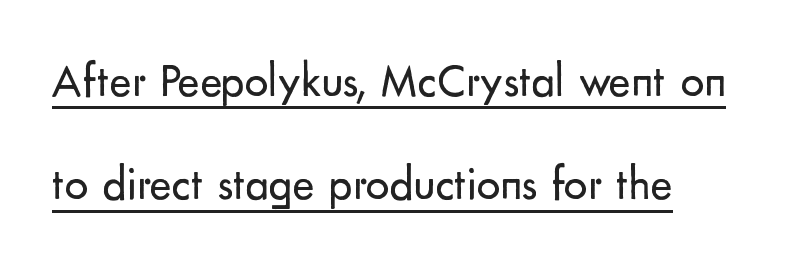
Q: Is the text bold? A: No.
Q: Is the text italic (slanted)? A: No, it is upright.
Q: Is the typeface a serif or a sans-serif typeface? A: Sans-serif.
Q: Is the text underlined? A: Yes.
Q: Is the spacing between letters normal or unusually wide? A: Normal.
Q: Is the spacing between lines tight, normal or loose? A: Loose.
Q: Width (condensed, normal, or wide)? A: Normal.
Q: Stroke contrast? A: Low.
Q: x-height? A: Small.
Q: Monospaced? A: No.
